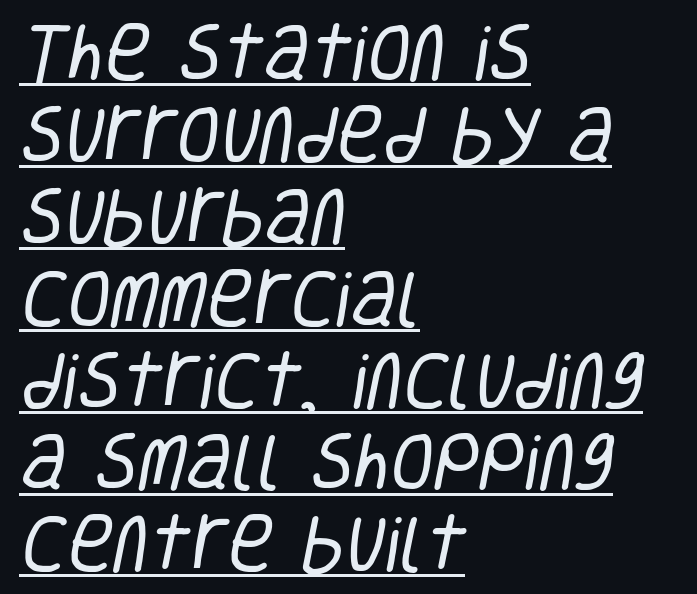
Weight: not bold — regular or lighter. The passage shown is typeset with a sans-serif family. Each word holds together tightly as a unit, with standard inter-letter gaps. Caption: multi-line text, flush left, ragged right.
